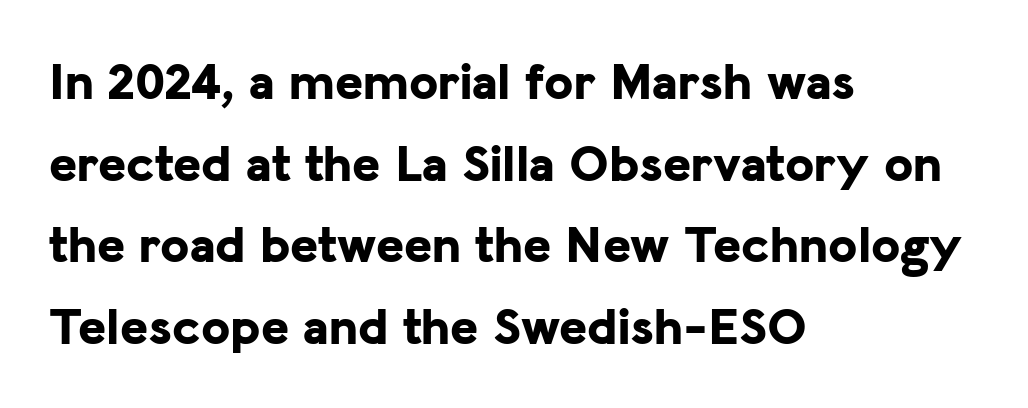
The image shows 53 px bold sans-serif type, upright; set left-aligned, normal line spacing (1.54x), normal letter spacing, not underlined; low stroke contrast and a medium x-height.
